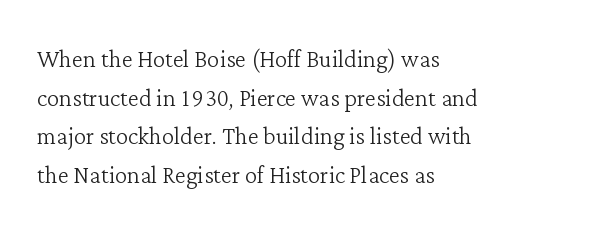
{"serif": "yes", "italic": "no", "bold": "no", "weight": "light", "width": "normal", "stroke_contrast": "low", "x_height": "medium", "monospaced": "no", "underline": "no", "align": "left", "line_spacing": "normal", "line_spacing_ratio": 1.25, "letter_spacing": "normal", "letter_spacing_em": 0.0, "glyph_px": 31}
